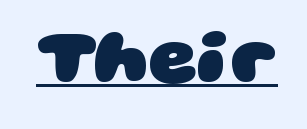
Q: Is the text bold? A: Yes.
Q: Is the typeface a serif or a sans-serif typeface? A: Sans-serif.
Q: Is the text underlined? A: Yes.
Q: Is the spacing between letters normal or unusually wide? A: Normal.
Q: Width (condensed, normal, or wide)? A: Wide.
Q: Stroke contrast? A: Low.
Q: x-height? A: Large.
Q: Monospaced? A: No.
